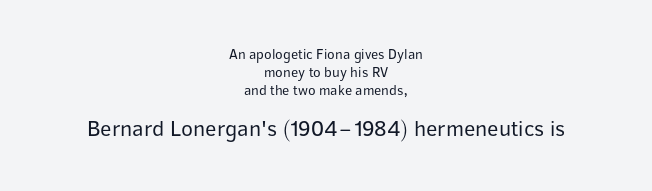
{"italic": "no", "bold": "no", "underline": "no", "align": "center", "line_spacing": "normal", "line_spacing_ratio": 1.28, "letter_spacing": "normal", "letter_spacing_em": 0.0, "larger_block": "second", "size_ratio": 1.57, "glyph_px": 22}
